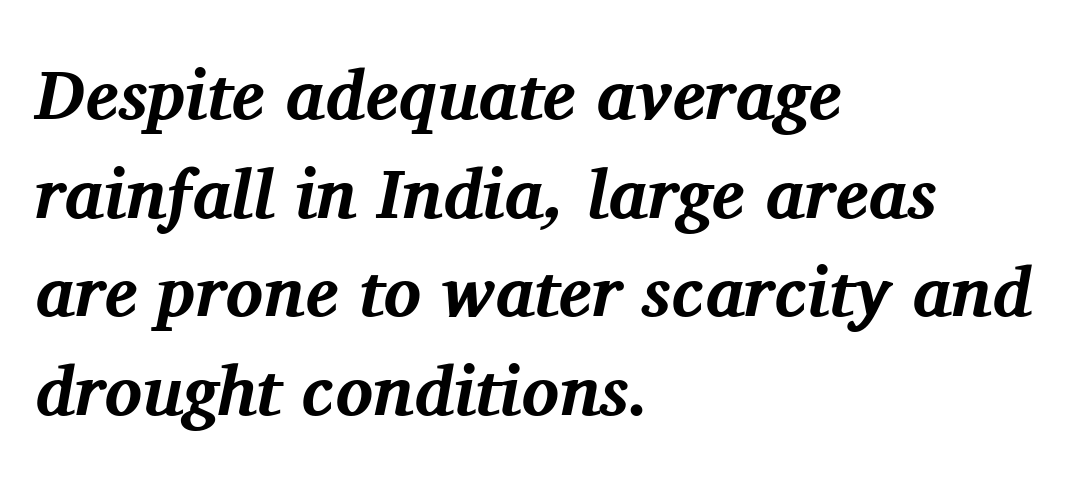
The image shows 70 px bold serif type, italic (leaning right); set left-aligned, normal line spacing (1.41x), normal letter spacing, not underlined; medium stroke contrast and a medium x-height.
